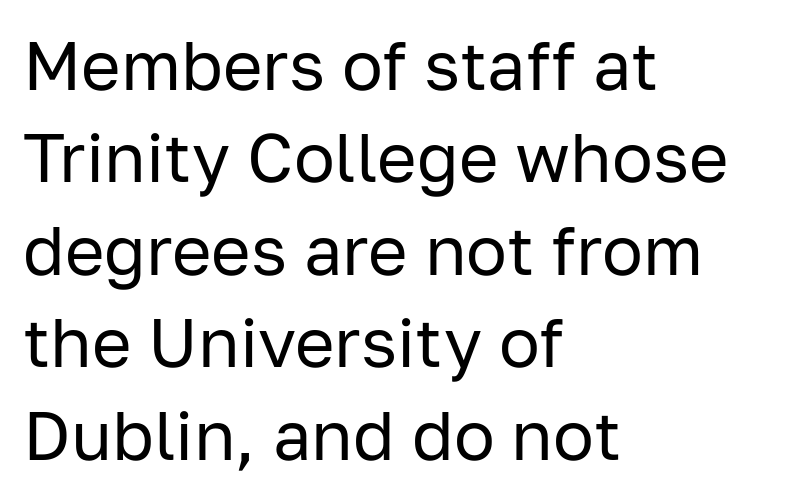
The image shows 68 px regular-weight sans-serif type, upright; set left-aligned, normal line spacing (1.36x), normal letter spacing, not underlined; low stroke contrast and a medium x-height.
